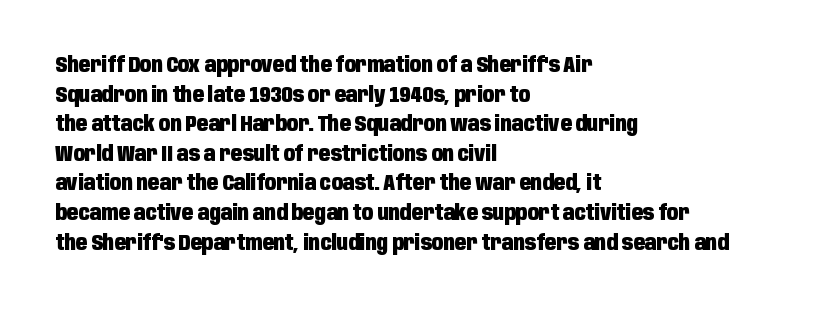
The image shows 21 px bold type, upright; set left-aligned, normal line spacing (1.41x), normal letter spacing, not underlined.
